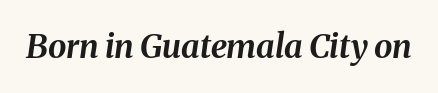
{"italic": "yes", "lean": "right", "slant_degrees": 8, "bold": "yes", "weight": "bold", "width": "normal", "stroke_contrast": "medium", "x_height": "medium", "monospaced": "no", "underline": "no", "letter_spacing": "normal", "letter_spacing_em": 0.0, "glyph_px": 33}
